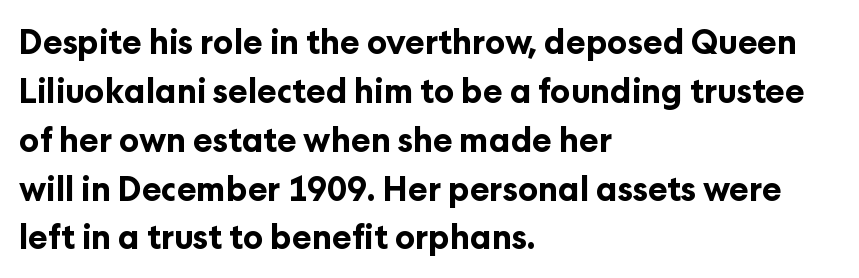
Just letters on the line, the space beneath them empty. Font category for this specimen: sans-serif. Proportional: the letters do not fall into vertical columns. Does extra space separate the letters? No, they use regular spacing. How would I describe the line gaps? Plain and ordinary.
